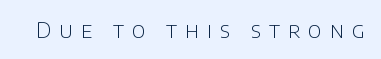
The image shows 21 px text type, upright; set unusually wide letter spacing (+0.37 em), not underlined.
